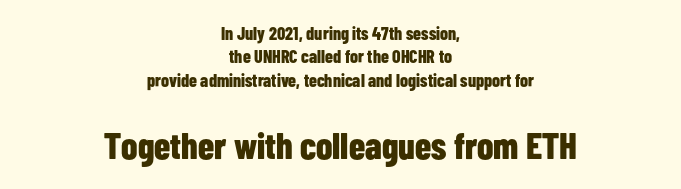
Italic? Not at all — the glyphs are vertical. Look at the glyph heights: the lower group is clearly the bigger setting. Centered paragraph, ragged on both sides. Character widths vary here, with narrow letters taking less room than wide ones. This sample uses plain, unmodified letter spacing.
